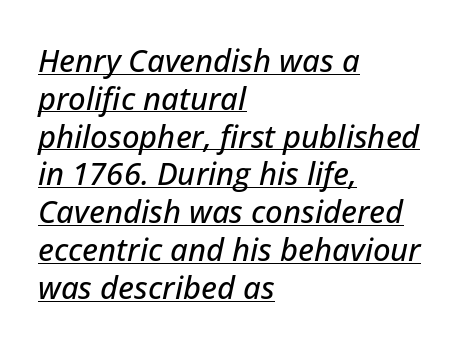
Q: Is the text italic (slanted)? A: Yes, it leans right by about 12 degrees.
Q: Is the text underlined? A: Yes.
Q: How is the paragraph aligned? A: Left-aligned.
Q: Is the spacing between letters normal or unusually wide? A: Normal.
Q: Width (condensed, normal, or wide)? A: Normal.
Q: Stroke contrast? A: Low.
Q: x-height? A: Medium.
Q: Monospaced? A: No.
